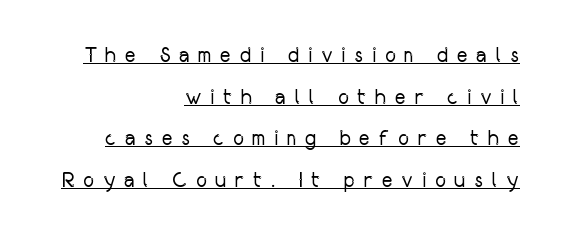
Q: Is the text bold? A: No.
Q: Is the text italic (slanted)? A: No, it is upright.
Q: Is the text underlined? A: Yes.
Q: How is the paragraph aligned? A: Right-aligned.
Q: Is the spacing between letters normal or unusually wide? A: Unusually wide.
Q: Is the spacing between lines tight, normal or loose? A: Loose.
